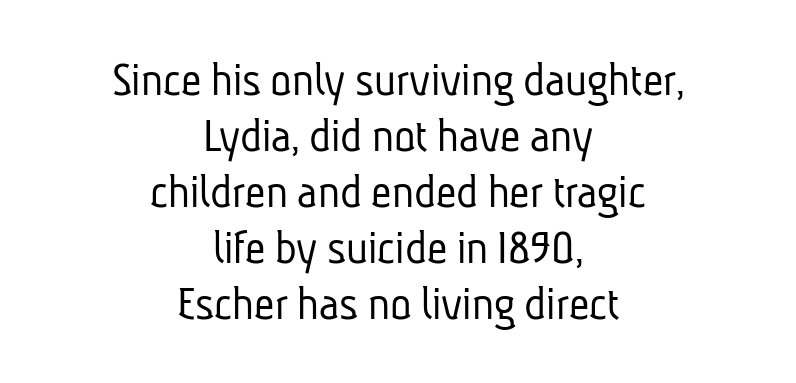
{"serif": "no", "bold": "no", "weight": "light", "width": "condensed", "stroke_contrast": "low", "x_height": "medium", "monospaced": "no", "underline": "no", "align": "center", "line_spacing": "tight", "line_spacing_ratio": 1.12, "letter_spacing": "normal", "letter_spacing_em": 0.0, "glyph_px": 50}
